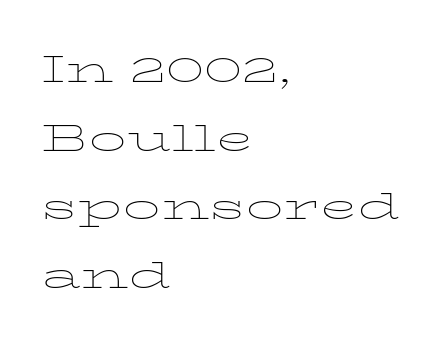
Q: Is the text bold? A: No.
Q: Is the text italic (slanted)? A: No, it is upright.
Q: Is the text underlined? A: No.
Q: How is the paragraph aligned? A: Left-aligned.
Q: Is the spacing between letters normal or unusually wide? A: Normal.
Q: Is the spacing between lines tight, normal or loose? A: Normal.
Q: Width (condensed, normal, or wide)? A: Wide.
Q: Stroke contrast? A: Low.
Q: x-height? A: Medium.
Q: Monospaced? A: No.
